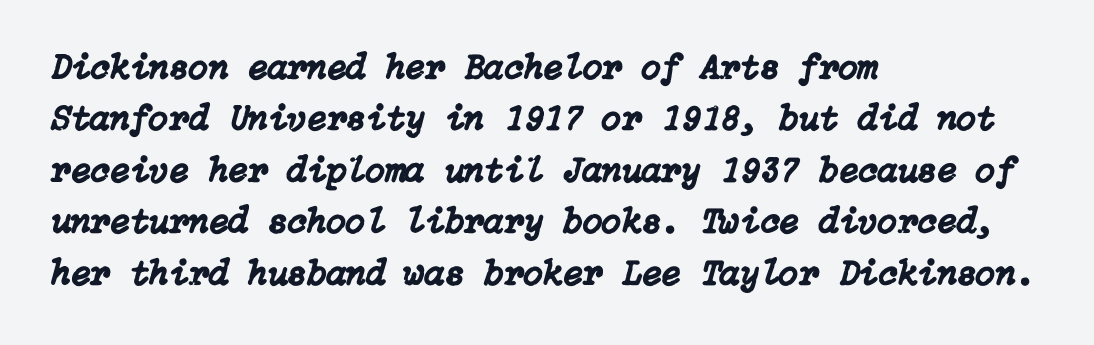
Horizontally, the lines are justified to the leading edge only. There is no visible air inserted between adjacent glyphs. The leading is moderate, giving the passage an even texture. This rendering features lettering with no underline.
